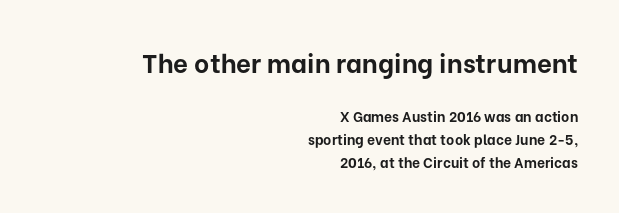
{"italic": "no", "bold": "yes", "underline": "no", "align": "right", "line_spacing": "normal", "line_spacing_ratio": 1.65, "letter_spacing": "normal", "letter_spacing_em": 0.0, "larger_block": "first", "size_ratio": 1.86, "glyph_px": 26}
